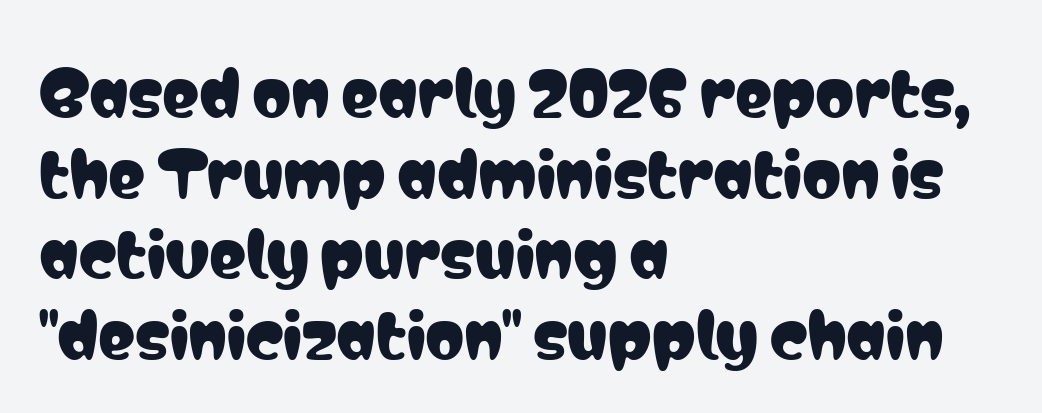
Q: Is the text italic (slanted)? A: No, it is upright.
Q: Is the typeface a serif or a sans-serif typeface? A: Sans-serif.
Q: Is the text underlined? A: No.
Q: How is the paragraph aligned? A: Left-aligned.
Q: Is the spacing between letters normal or unusually wide? A: Normal.
Q: Is the spacing between lines tight, normal or loose? A: Normal.
Q: Width (condensed, normal, or wide)? A: Condensed.
Q: Stroke contrast? A: Low.
Q: x-height? A: Medium.
Q: Monospaced? A: No.
